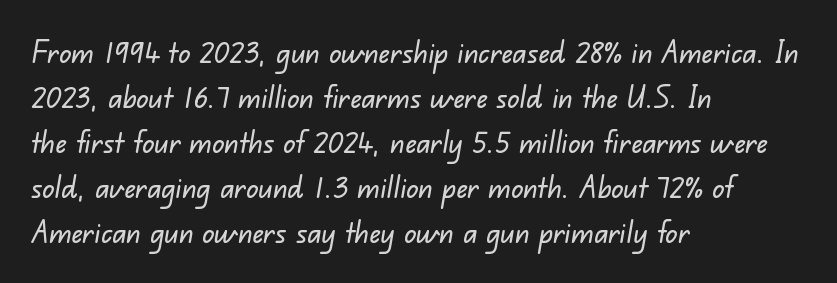
Do the characters align in a grid? No, the font is proportional. Each new line begins a customary step beneath the previous one. Check where the strokes stop: nothing finishes them off — pure sans. The gaps between neighbouring characters are ordinary and unremarkable. The rendering anchors every line to the left-hand side. A bare baseline throughout the passage.
